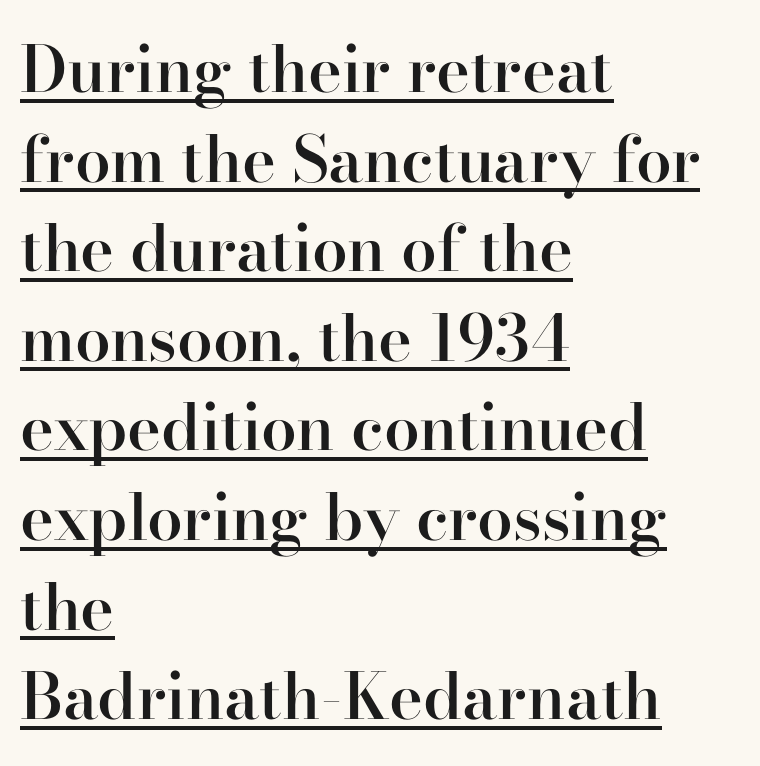
The image shows 64 px semibold serif type, upright; set left-aligned, normal line spacing (1.4x), normal letter spacing, underlined; high stroke contrast and a small x-height.
